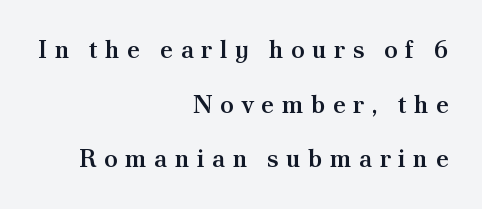
Q: Is the text bold? A: Semi-bold.
Q: Is the text italic (slanted)? A: No, it is upright.
Q: Is the text underlined? A: No.
Q: How is the paragraph aligned? A: Right-aligned.
Q: Is the spacing between letters normal or unusually wide? A: Unusually wide.
Q: Is the spacing between lines tight, normal or loose? A: Loose.
